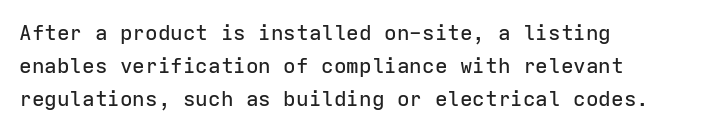
Q: Is the text italic (slanted)? A: No, it is upright.
Q: Is the text underlined? A: No.
Q: How is the paragraph aligned? A: Left-aligned.
Q: Is the spacing between letters normal or unusually wide? A: Normal.
Q: Is the spacing between lines tight, normal or loose? A: Normal.
